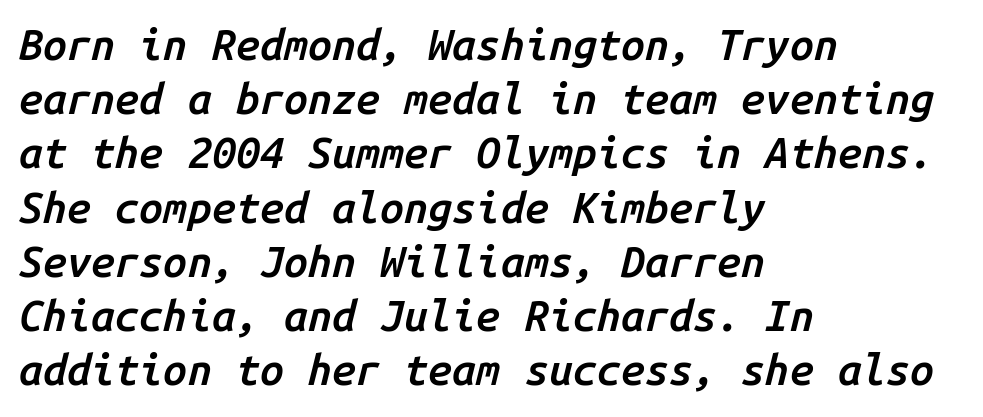
Q: Is the text bold? A: Semi-bold.
Q: Is the text italic (slanted)? A: Yes, it leans right by about 14 degrees.
Q: Is the text underlined? A: No.
Q: How is the paragraph aligned? A: Left-aligned.
Q: Is the spacing between letters normal or unusually wide? A: Normal.
Q: Is the spacing between lines tight, normal or loose? A: Normal.
Q: Width (condensed, normal, or wide)? A: Normal.
Q: Stroke contrast? A: Low.
Q: x-height? A: Medium.
Q: Monospaced? A: Yes.
